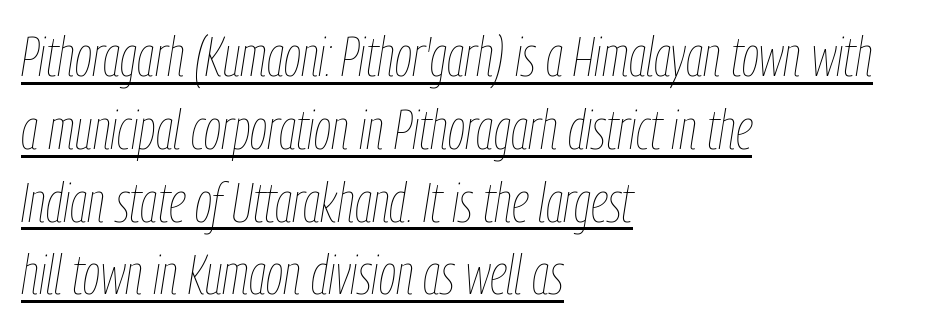
The image shows 56 px thin, condensed type, italic (leaning right); set left-aligned, normal line spacing (1.3x), normal letter spacing, underlined; low stroke contrast and a medium x-height.
